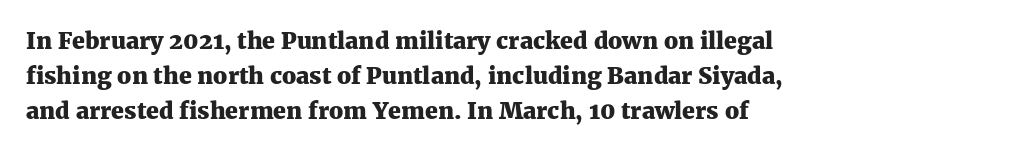
Q: Is the text bold? A: Yes.
Q: Is the text italic (slanted)? A: No, it is upright.
Q: Is the text underlined? A: No.
Q: How is the paragraph aligned? A: Left-aligned.
Q: Is the spacing between letters normal or unusually wide? A: Normal.
Q: Is the spacing between lines tight, normal or loose? A: Normal.
